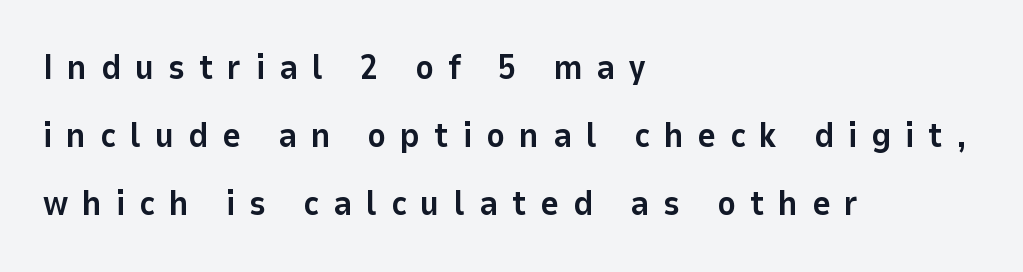
The image shows 35 px bold sans-serif type, upright; set left-aligned, loose line spacing (1.95x), unusually wide letter spacing (+0.4 em), not underlined; low stroke contrast and a medium x-height.
